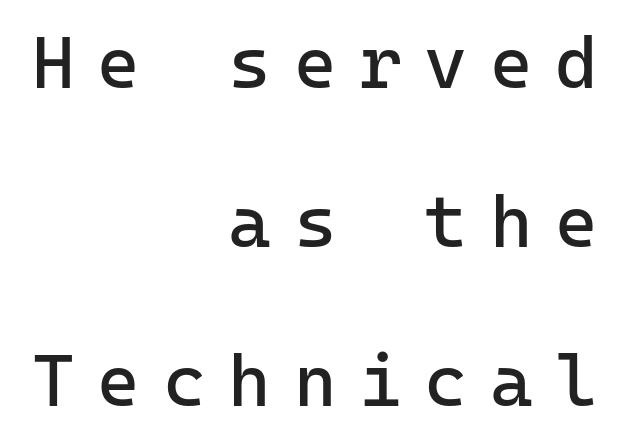
Q: Is the text bold? A: No.
Q: Is the text italic (slanted)? A: No, it is upright.
Q: Is the typeface a serif or a sans-serif typeface? A: Sans-serif.
Q: Is the text underlined? A: No.
Q: How is the paragraph aligned? A: Right-aligned.
Q: Is the spacing between letters normal or unusually wide? A: Unusually wide.
Q: Is the spacing between lines tight, normal or loose? A: Loose.
Q: Width (condensed, normal, or wide)? A: Normal.
Q: Stroke contrast? A: Low.
Q: x-height? A: Medium.
Q: Monospaced? A: Yes.
